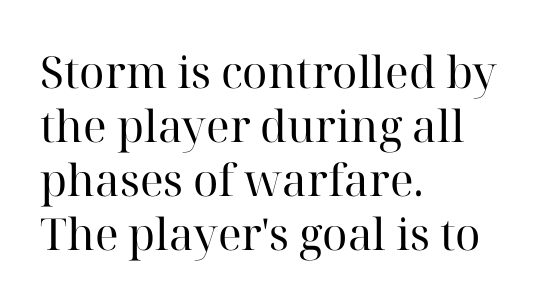
Q: Is the text bold? A: No.
Q: Is the text italic (slanted)? A: No, it is upright.
Q: Is the typeface a serif or a sans-serif typeface? A: Serif.
Q: Is the text underlined? A: No.
Q: How is the paragraph aligned? A: Left-aligned.
Q: Is the spacing between letters normal or unusually wide? A: Normal.
Q: Width (condensed, normal, or wide)? A: Normal.
Q: Stroke contrast? A: High.
Q: x-height? A: Medium.
Q: Monospaced? A: No.
